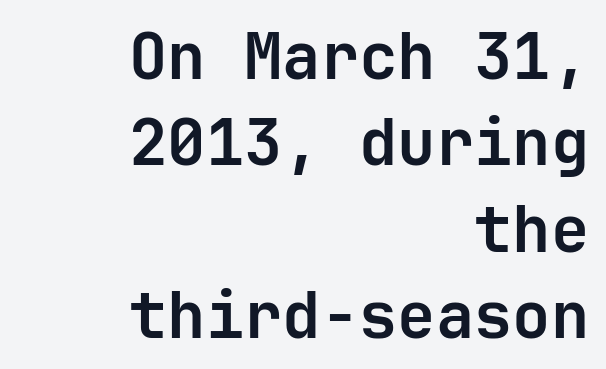
{"serif": "no", "italic": "no", "bold": "yes", "weight": "semibold", "width": "normal", "stroke_contrast": "low", "x_height": "medium", "underline": "no", "align": "right", "line_spacing": "normal", "line_spacing_ratio": 1.35, "letter_spacing": "normal", "letter_spacing_em": 0.0, "glyph_px": 64}
